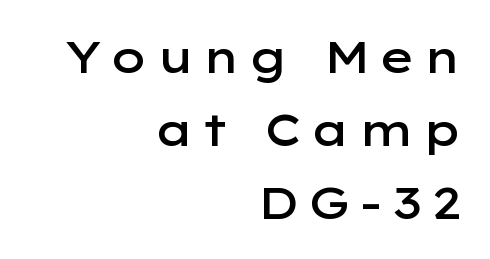
{"serif": "no", "italic": "no", "bold": "semi", "weight": "semibold", "width": "wide", "stroke_contrast": "low", "x_height": "medium", "monospaced": "no", "underline": "no", "align": "right", "line_spacing": "normal", "line_spacing_ratio": 1.62, "glyph_px": 45}
